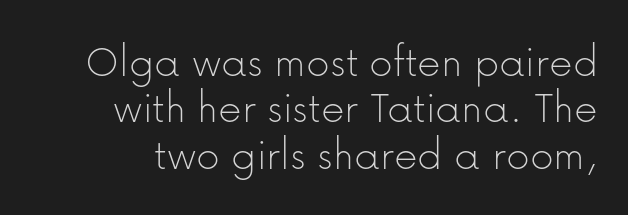
Closely set lines give the paragraph a compact silhouette. There is no visible air inserted between adjacent glyphs. Check under the words: just untouched page. The specimen reads as upright at a glance. This sample has the flowing, uneven cadence of proportional lettering.
